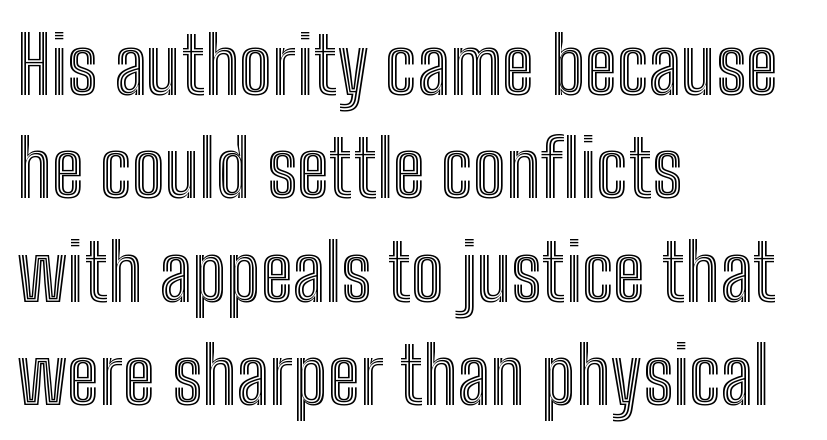
Students, note that the glyphs here touch the page at normal intervals. You can tell it's not italic because the verticals are truly vertical. The setting favours the left margin, as ordinary paragraphs usually do. Plain, unruled lines of type. The line-height multiplier appears to be the usual default. Do the characters align in a grid? No, the font is proportional.
